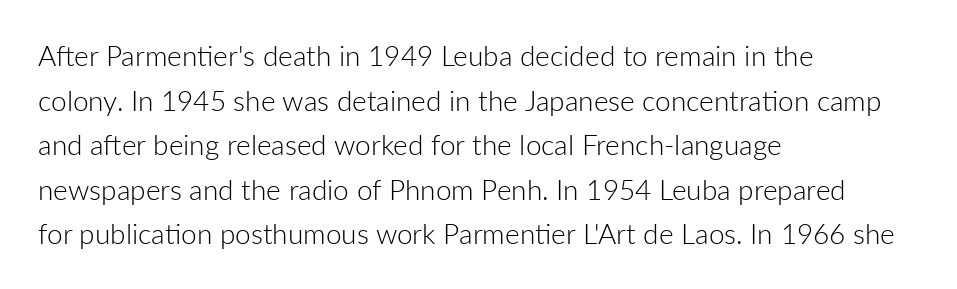
Q: Is the text bold? A: No.
Q: Is the text italic (slanted)? A: No, it is upright.
Q: Is the typeface a serif or a sans-serif typeface? A: Sans-serif.
Q: Is the text underlined? A: No.
Q: How is the paragraph aligned? A: Left-aligned.
Q: Is the spacing between letters normal or unusually wide? A: Normal.
Q: Is the spacing between lines tight, normal or loose? A: Normal.
Q: Width (condensed, normal, or wide)? A: Normal.
Q: Stroke contrast? A: Low.
Q: x-height? A: Medium.
Q: Monospaced? A: No.
